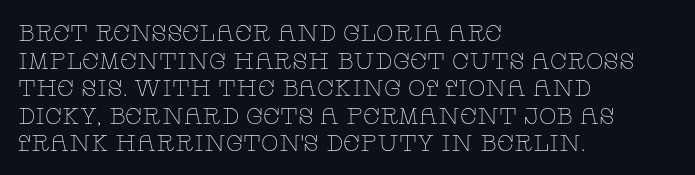
Q: Is the text bold? A: No.
Q: Is the text italic (slanted)? A: No, it is upright.
Q: Is the text underlined? A: No.
Q: How is the paragraph aligned? A: Left-aligned.
Q: Is the spacing between letters normal or unusually wide? A: Normal.
